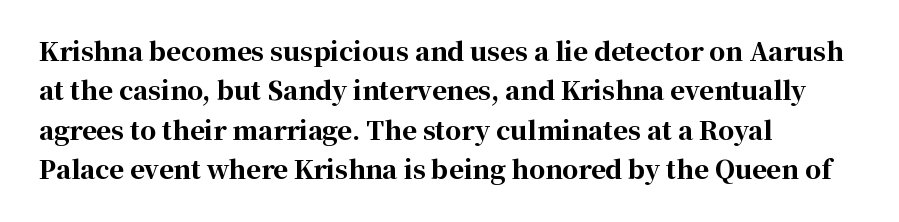
Q: Is the text bold? A: Yes.
Q: Is the text italic (slanted)? A: No, it is upright.
Q: Is the text underlined? A: No.
Q: How is the paragraph aligned? A: Left-aligned.
Q: Is the spacing between letters normal or unusually wide? A: Normal.
Q: Is the spacing between lines tight, normal or loose? A: Normal.
